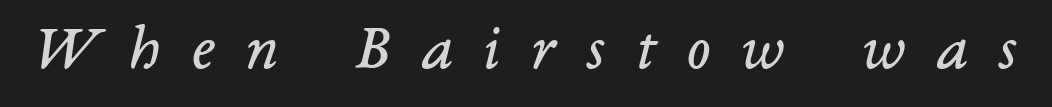
The image shows 64 px regular-weight serif type, italic (leaning right); set unusually wide letter spacing (+0.48 em), not underlined; low stroke contrast and a medium x-height.
